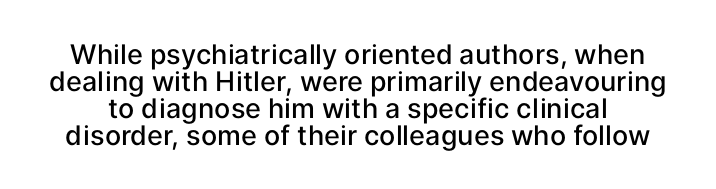
The image shows 27 px text type, upright; set tight line spacing (1.0x), normal letter spacing, not underlined.
